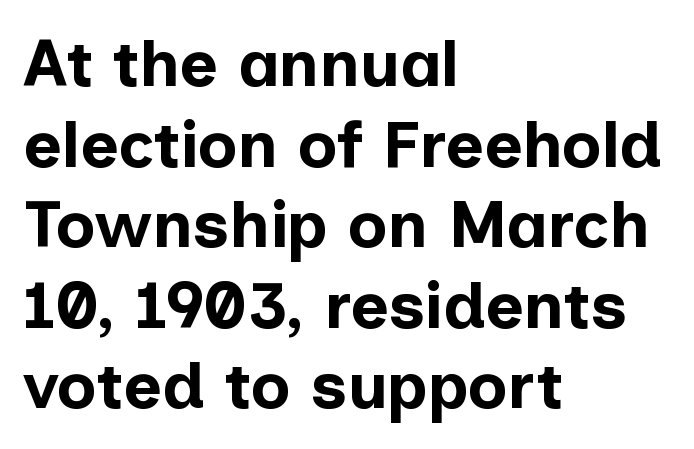
The image shows 66 px bold sans-serif type, upright; set left-aligned, line spacing 1.22x, normal letter spacing, not underlined; low stroke contrast and a medium x-height.
